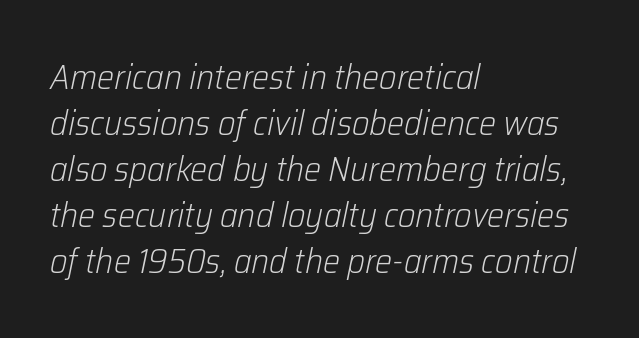
{"italic": "yes", "lean": "right", "slant_degrees": 12, "bold": "no", "weight": "light", "width": "normal", "stroke_contrast": "low", "x_height": "medium", "monospaced": "no", "underline": "no", "align": "left", "line_spacing": "normal", "line_spacing_ratio": 1.35, "letter_spacing": "normal", "letter_spacing_em": 0.0, "glyph_px": 34}
